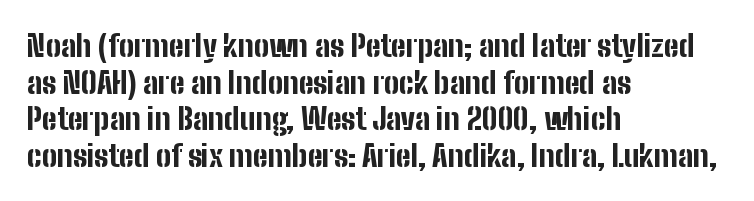
{"serif": "no", "italic": "no", "bold": "yes", "weight": "bold", "width": "condensed", "stroke_contrast": "low", "x_height": "medium", "monospaced": "no", "underline": "no", "align": "left", "line_spacing_ratio": 1.22, "letter_spacing": "normal", "letter_spacing_em": 0.0, "glyph_px": 30}
